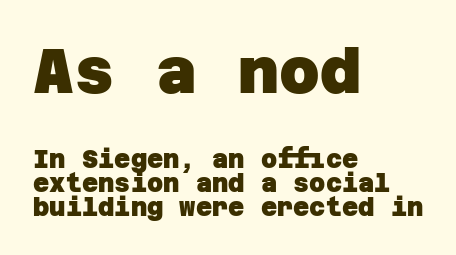
Notice how thick the strokes are: this is what a full bold looks like. Between these two stacked blocks, the higher one wins on size. The setting favours the left margin, as ordinary paragraphs usually do. The passage shown is not underscored anywhere. Standard letterfit; no display-style spreading of the glyphs. One glance says dense: line gaps are narrower than usual.
